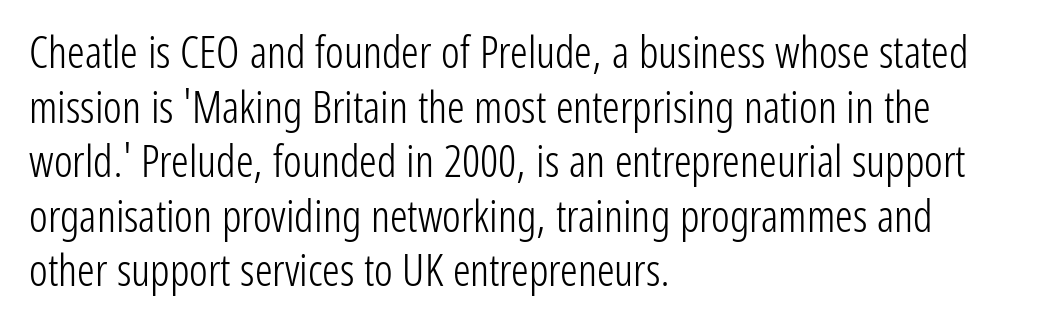
The image shows 44 px light, condensed sans-serif type, upright; set left-aligned, line spacing 1.24x, normal letter spacing, not underlined; low stroke contrast and a medium x-height.
